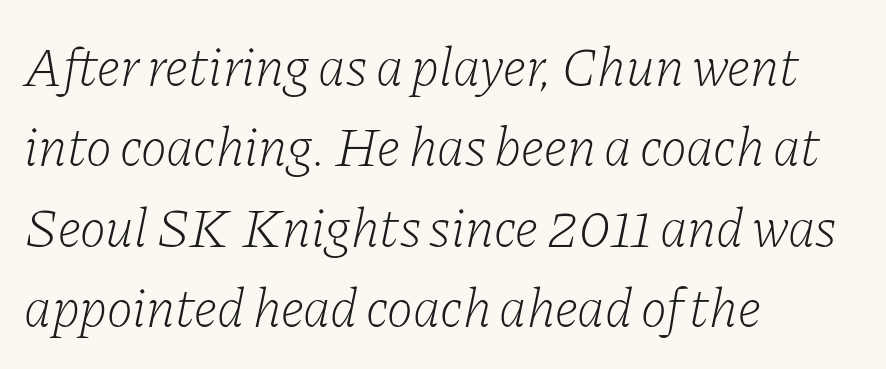
Would a proofreader flag this as italicized? Yes. Is the stroke heavy? The answer is a plain regular-or-lighter. Old-style or modern, the face here clearly has serifs. Character widths vary here, with narrow letters taking less room than wide ones. Anything drawn beneath the words? Only blank space. The passage shown has conventional tracking throughout.
